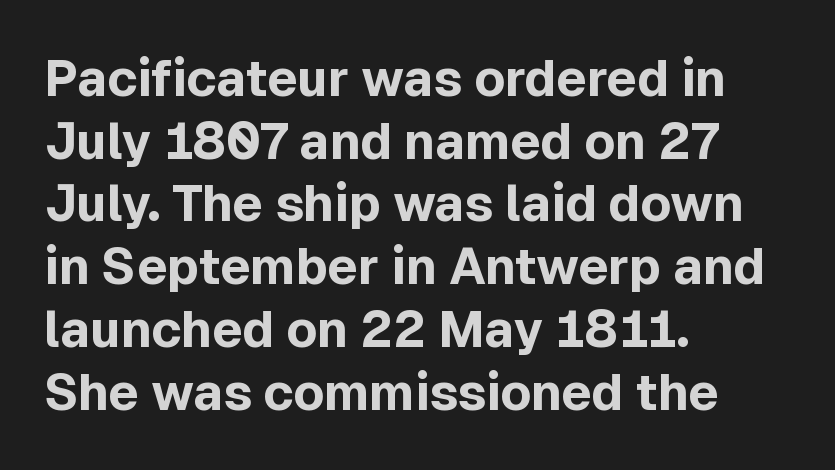
The image shows 51 px bold sans-serif type, upright; set left-aligned, line spacing 1.23x, normal letter spacing, not underlined; a medium x-height.
